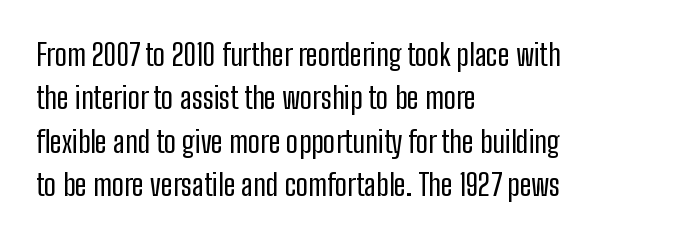
The image shows 30 px regular-weight, condensed sans-serif type, upright; set left-aligned, normal line spacing (1.45x), normal letter spacing, not underlined; low stroke contrast and a medium x-height.
